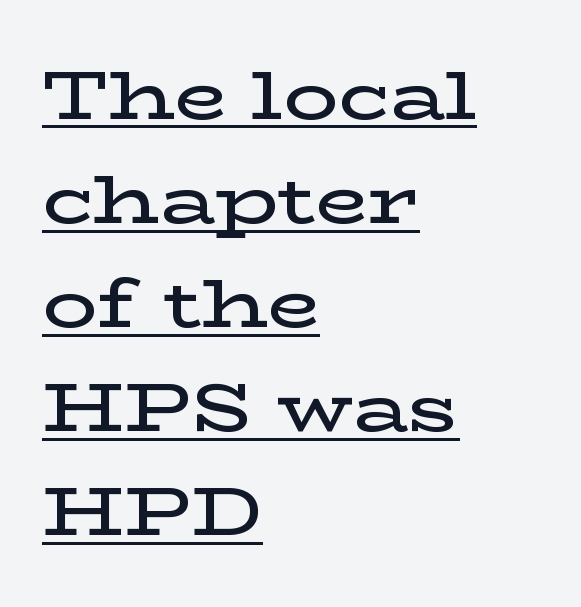
A typographer would call this underscored text. Nobody touched the tracking dial on this one. Do the characters align in a grid? No, the font is proportional. Leading matches the norm, producing a regular column.
